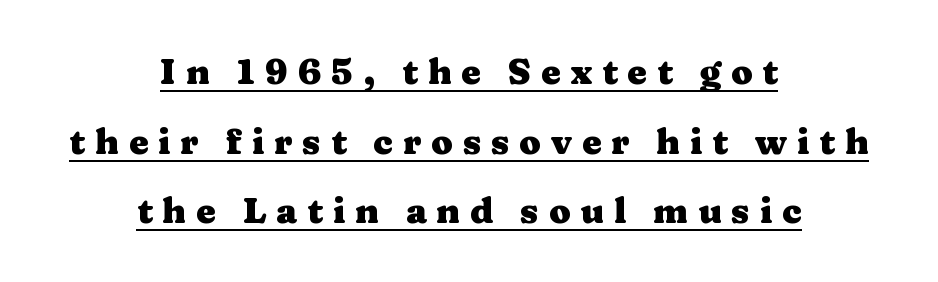
Posture: straight, roman, zero tilt. Are there feet on the stems? There are — it's a serif. Compared with undecorated copy, this sample adds a rule below the words. Leading is clearly above the norm, producing a sparse column. The face used here is proportionally spaced, like ordinary book or web type. How are the letters spaced? Widely, with obvious added tracking.
